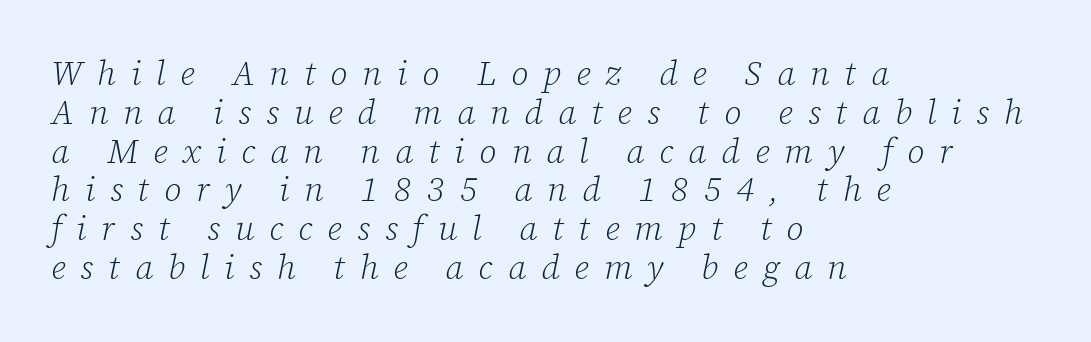
Q: Is the text bold? A: No.
Q: Is the text italic (slanted)? A: Yes, it leans right by about 12 degrees.
Q: Is the typeface a serif or a sans-serif typeface? A: Serif.
Q: Is the text underlined? A: No.
Q: How is the paragraph aligned? A: Left-aligned.
Q: Is the spacing between letters normal or unusually wide? A: Unusually wide.
Q: Is the spacing between lines tight, normal or loose? A: Tight.
Q: Width (condensed, normal, or wide)? A: Normal.
Q: Stroke contrast? A: Low.
Q: x-height? A: Medium.
Q: Monospaced? A: No.
